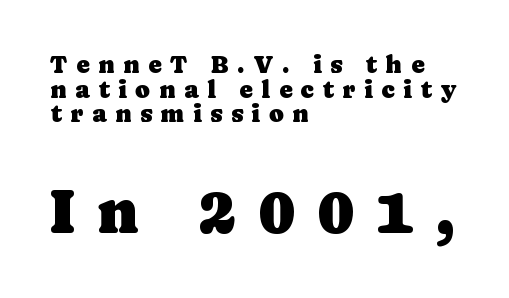
The image shows 63 px serif type, upright; set left-aligned, tight line spacing (0.99x), unusually wide letter spacing (+0.34 em), not underlined; the second (bottom) block is 2.52x larger; low stroke contrast and a medium x-height.
